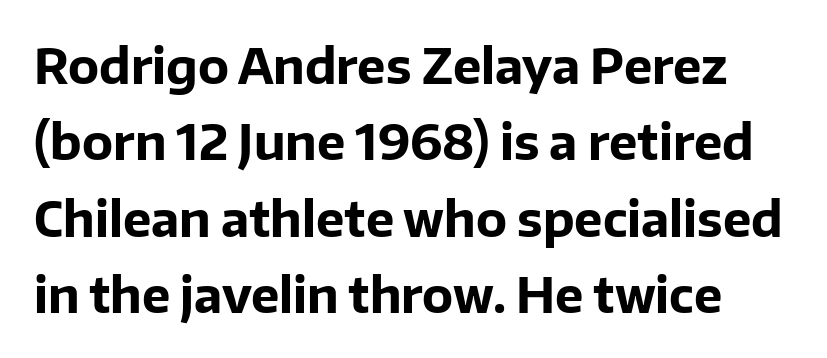
The image shows 48 px bold sans-serif type, upright; set normal line spacing (1.59x), normal letter spacing, not underlined; low stroke contrast and a medium x-height.
